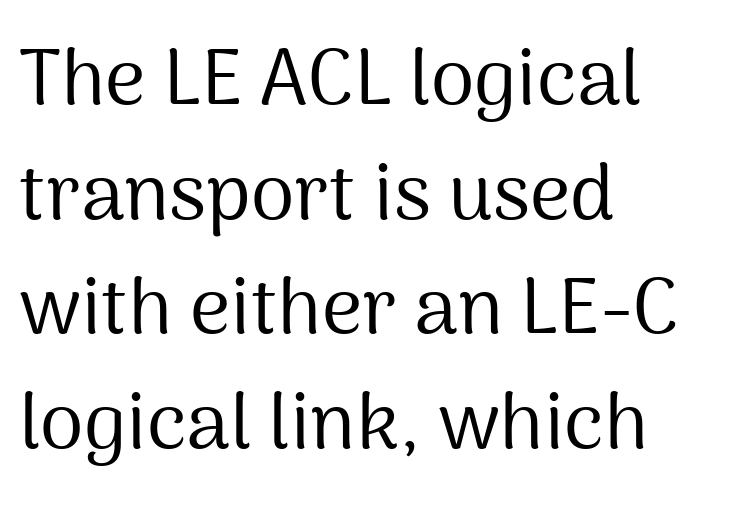
The typography opts for an upright posture over an oblique one. Horizontal alignment here is leftward, the default for most running prose. This is not heavy type; no bold has been used. You could call the tracking neutral — neither tight nor loose. The foot of each line stays bare and open.
